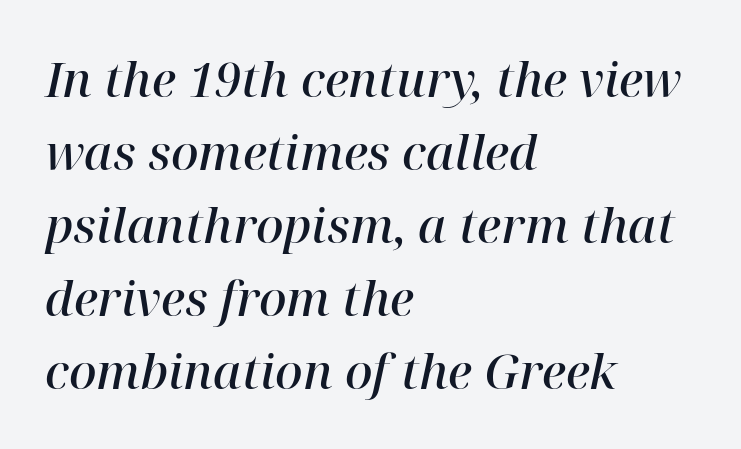
The image shows 48 px semibold serif type, italic (leaning right); set left-aligned, normal line spacing (1.52x), normal letter spacing, not underlined; high stroke contrast and a medium x-height.
